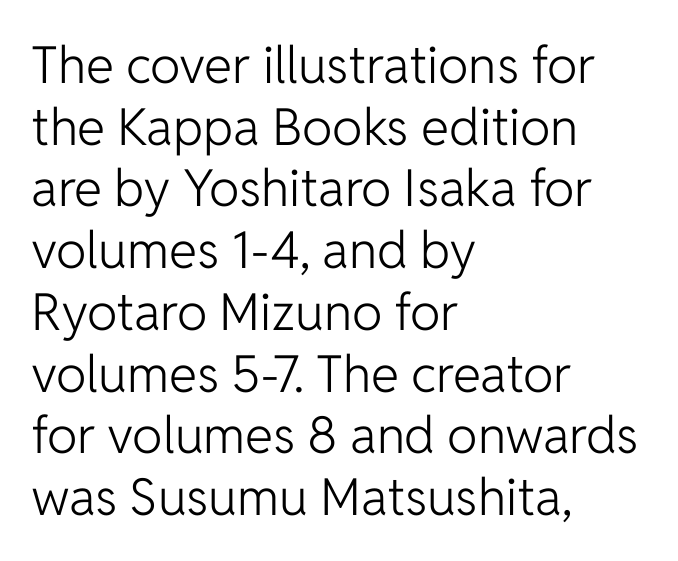
Q: Is the text bold? A: No.
Q: Is the text italic (slanted)? A: No, it is upright.
Q: Is the typeface a serif or a sans-serif typeface? A: Sans-serif.
Q: Is the text underlined? A: No.
Q: How is the paragraph aligned? A: Left-aligned.
Q: Is the spacing between letters normal or unusually wide? A: Normal.
Q: Width (condensed, normal, or wide)? A: Normal.
Q: Stroke contrast? A: Low.
Q: x-height? A: Medium.
Q: Monospaced? A: No.
